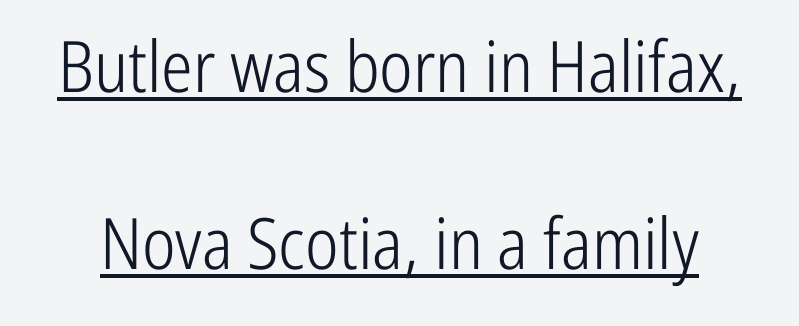
The image shows 71 px light, condensed sans-serif type, upright; set loose line spacing (2.49x), normal letter spacing, underlined; low stroke contrast and a medium x-height.
